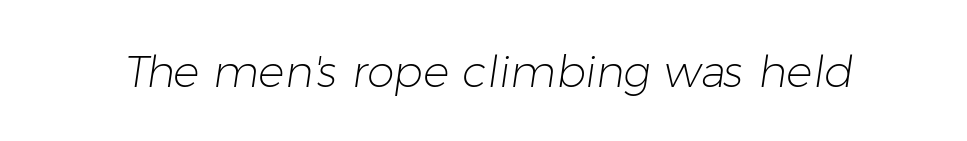
The image shows 44 px light sans-serif type; set normal letter spacing, not underlined; low stroke contrast and a medium x-height.
